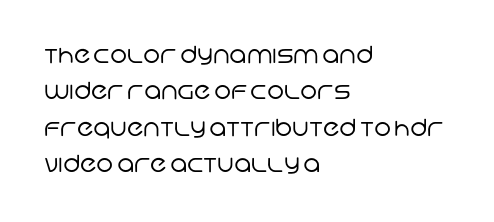
The image shows 23 px text type; set left-aligned, normal line spacing (1.58x), normal letter spacing, not underlined.
